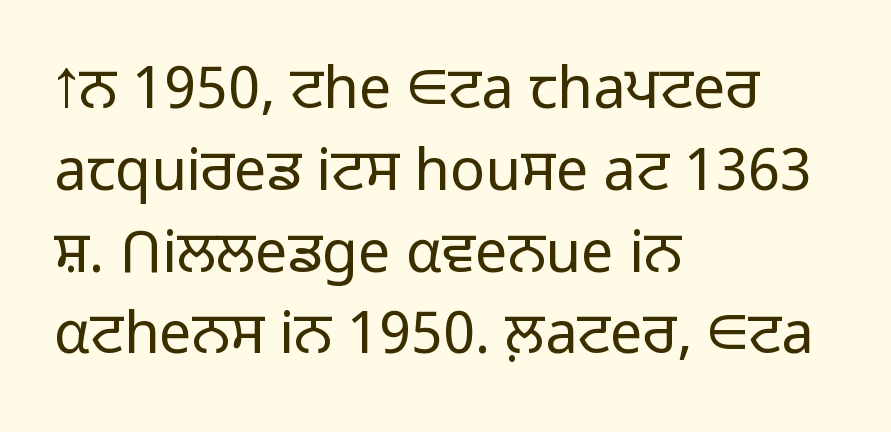
Q: Is the text bold? A: No.
Q: Is the text italic (slanted)? A: No, it is upright.
Q: Is the typeface a serif or a sans-serif typeface? A: Sans-serif.
Q: Is the text underlined? A: No.
Q: How is the paragraph aligned? A: Left-aligned.
Q: Is the spacing between letters normal or unusually wide? A: Normal.
Q: Is the spacing between lines tight, normal or loose? A: Normal.
Q: Width (condensed, normal, or wide)? A: Normal.
Q: Stroke contrast? A: Low.
Q: x-height? A: Medium.
Q: Monospaced? A: No.
